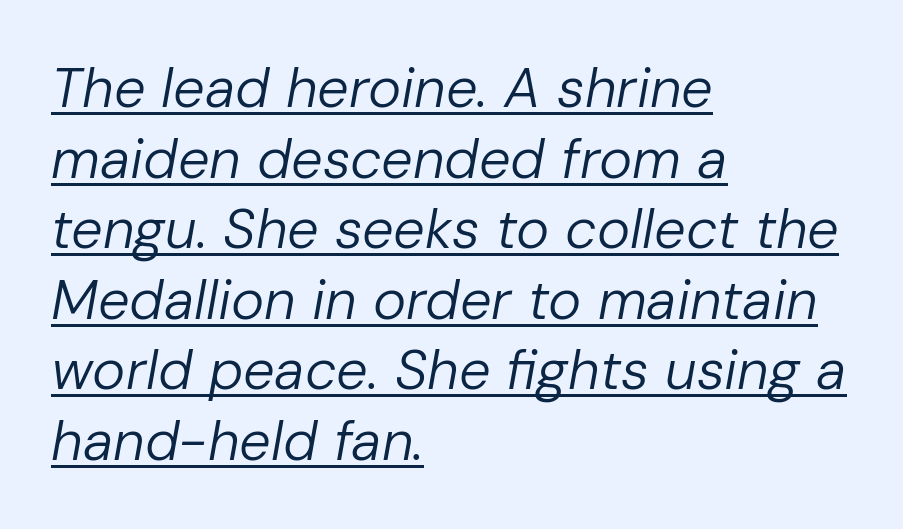
{"italic": "yes", "lean": "right", "slant_degrees": 10, "bold": "no", "weight": "regular", "width": "normal", "stroke_contrast": "low", "x_height": "medium", "monospaced": "no", "underline": "yes", "align": "left", "line_spacing": "normal", "line_spacing_ratio": 1.26, "letter_spacing": "normal", "letter_spacing_em": 0.0, "glyph_px": 56}
